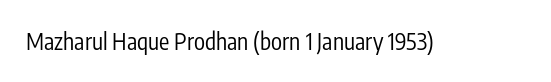
{"italic": "no", "bold": "no", "underline": "no", "letter_spacing": "normal", "letter_spacing_em": 0.0, "glyph_px": 23}
